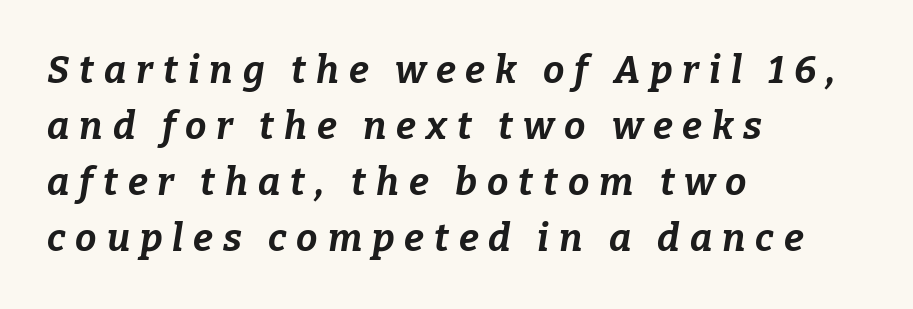
The image shows 38 px bold type, italic (leaning right); set left-aligned, normal line spacing (1.47x), unusually wide letter spacing (+0.26 em), not underlined; low stroke contrast and a medium x-height.
